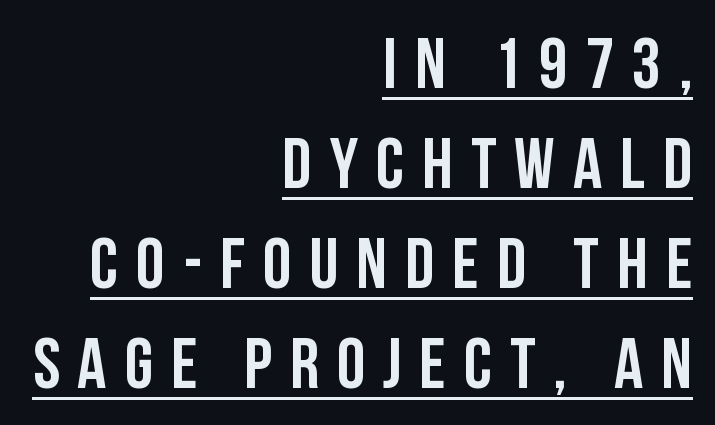
{"serif": "no", "italic": "no", "width": "condensed", "stroke_contrast": "low", "x_height": "large", "monospaced": "no", "underline": "yes", "align": "right", "line_spacing": "normal", "line_spacing_ratio": 1.39, "letter_spacing": "wide", "letter_spacing_em": 0.25, "glyph_px": 72}
